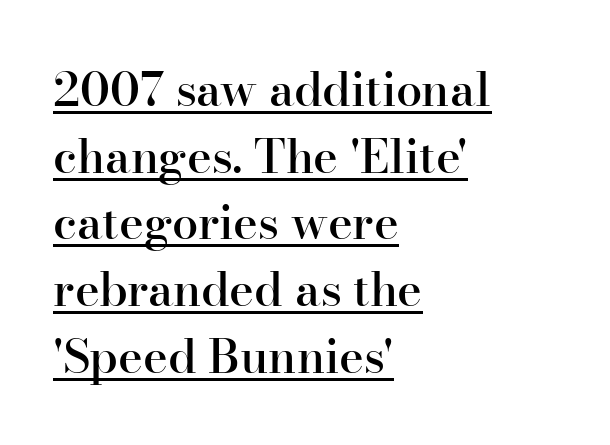
{"serif": "yes", "italic": "no", "bold": "semi", "weight": "semibold", "width": "normal", "stroke_contrast": "high", "x_height": "small", "monospaced": "no", "underline": "yes", "align": "left", "line_spacing": "normal", "line_spacing_ratio": 1.42, "letter_spacing": "normal", "letter_spacing_em": 0.0, "glyph_px": 47}
